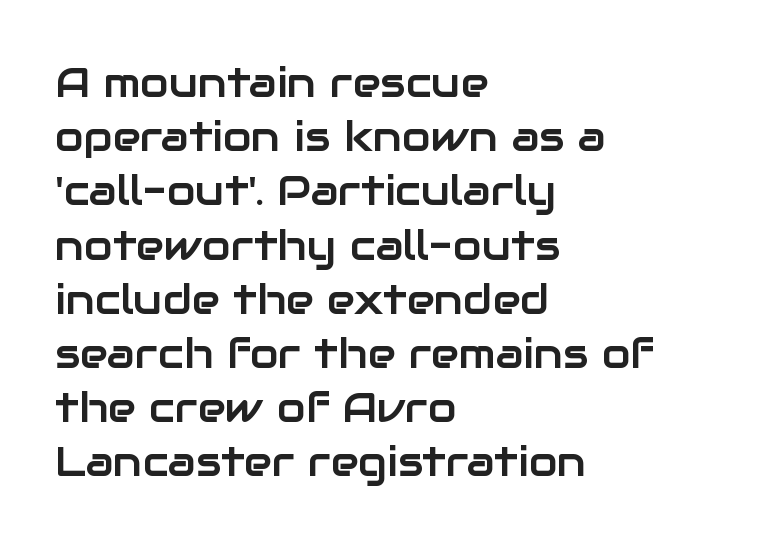
Does the copy run flush right? No — it runs flush left. Tracking value appears to be zero — textbook default spacing. The lines sit at an ordinary, default distance from one another. Nobody drew a line under any word here. Do the characters align in a grid? No, the font is proportional. No italicization has been applied; the sample stays upright.
